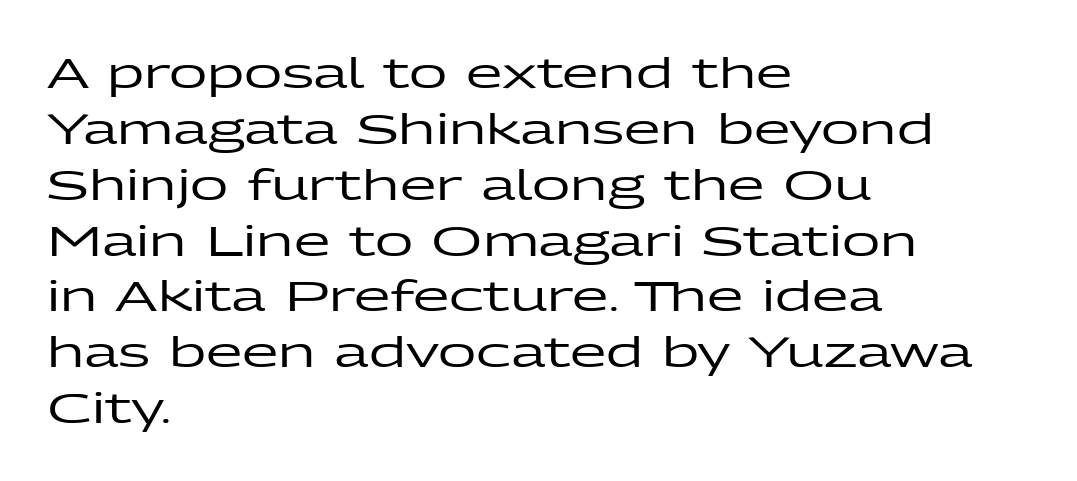
{"serif": "no", "italic": "no", "width": "wide", "stroke_contrast": "low", "x_height": "medium", "monospaced": "no", "underline": "no", "align": "left", "line_spacing": "normal", "line_spacing_ratio": 1.33, "letter_spacing": "normal", "letter_spacing_em": 0.0, "glyph_px": 42}
